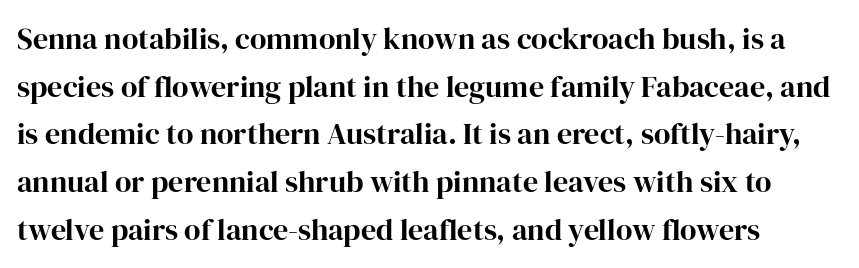
Q: Is the text bold? A: Yes.
Q: Is the text italic (slanted)? A: No, it is upright.
Q: Is the typeface a serif or a sans-serif typeface? A: Serif.
Q: Is the text underlined? A: No.
Q: Is the spacing between letters normal or unusually wide? A: Normal.
Q: Is the spacing between lines tight, normal or loose? A: Normal.
Q: Width (condensed, normal, or wide)? A: Normal.
Q: Stroke contrast? A: High.
Q: x-height? A: Medium.
Q: Monospaced? A: No.
